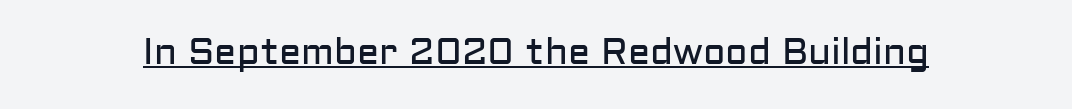
Q: Is the text bold? A: No.
Q: Is the text italic (slanted)? A: No, it is upright.
Q: Is the typeface a serif or a sans-serif typeface? A: Sans-serif.
Q: Is the text underlined? A: Yes.
Q: Is the spacing between letters normal or unusually wide? A: Normal.
Q: Width (condensed, normal, or wide)? A: Normal.
Q: Stroke contrast? A: Low.
Q: x-height? A: Medium.
Q: Monospaced? A: No.
